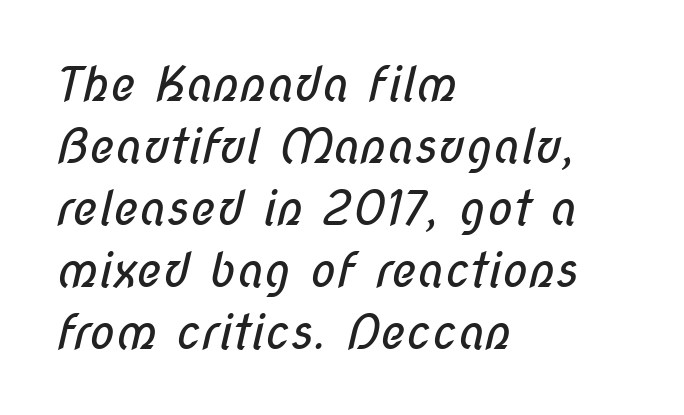
Q: Is the text bold? A: No.
Q: Is the typeface a serif or a sans-serif typeface? A: Sans-serif.
Q: Is the text underlined? A: No.
Q: How is the paragraph aligned? A: Left-aligned.
Q: Is the spacing between letters normal or unusually wide? A: Normal.
Q: Is the spacing between lines tight, normal or loose? A: Normal.
Q: Width (condensed, normal, or wide)? A: Condensed.
Q: Stroke contrast? A: Low.
Q: x-height? A: Medium.
Q: Monospaced? A: No.
